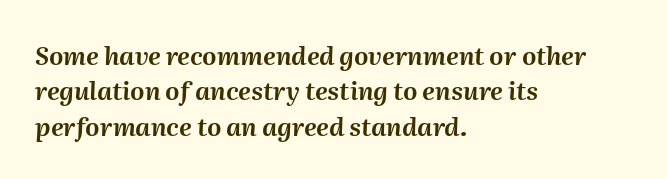
The image shows 25 px text type, italic (leaning right); set left-aligned, normal line spacing (1.42x), normal letter spacing, not underlined.
